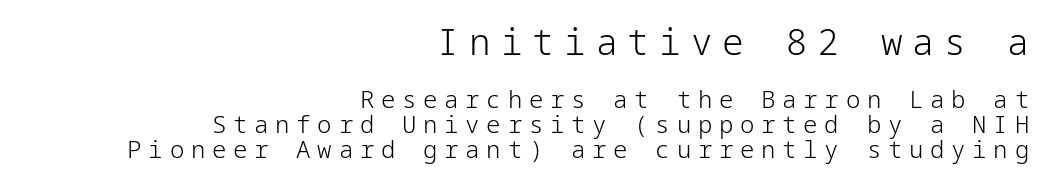
Q: Is the text bold? A: No.
Q: Is the text italic (slanted)? A: No, it is upright.
Q: Is the typeface a serif or a sans-serif typeface? A: Sans-serif.
Q: Is the text underlined? A: No.
Q: How is the paragraph aligned? A: Right-aligned.
Q: Is the spacing between letters normal or unusually wide? A: Unusually wide.
Q: Is the spacing between lines tight, normal or loose? A: Tight.
Q: Which block of text is set in a larger size, the first (top) or the second (bottom)? A: The first (top) one.
Q: Width (condensed, normal, or wide)? A: Normal.
Q: Stroke contrast? A: Low.
Q: x-height? A: Medium.
